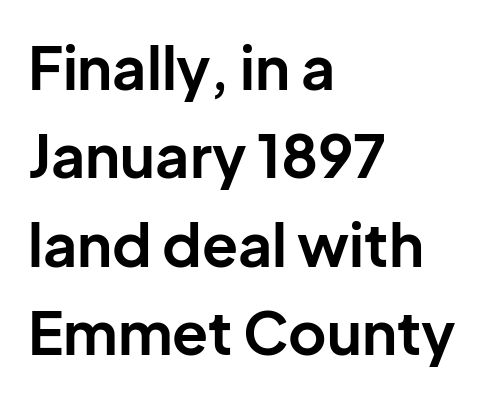
No feet cap the strokes, marking this as sans-serif type. Descenders are the only things crossing below the line. Tracking here is standard; glyphs follow each other at the usual distance. Successive baselines arrive at the customary interval. These lines are rendered in a variable-pitch font. Compared with a centered layout, this one pins lines to the left instead.
